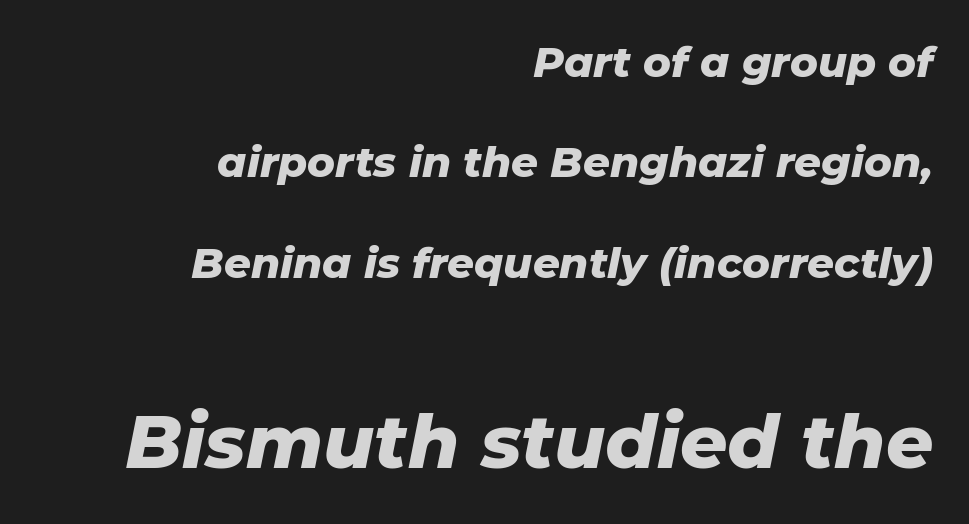
Q: Is the text bold? A: Yes.
Q: Is the text italic (slanted)? A: Yes, it leans right by about 11 degrees.
Q: Is the text underlined? A: No.
Q: How is the paragraph aligned? A: Right-aligned.
Q: Is the spacing between letters normal or unusually wide? A: Normal.
Q: Is the spacing between lines tight, normal or loose? A: Loose.
Q: Which block of text is set in a larger size, the first (top) or the second (bottom)? A: The second (bottom) one.
Q: Width (condensed, normal, or wide)? A: Normal.
Q: Stroke contrast? A: Low.
Q: x-height? A: Medium.
Q: Monospaced? A: No.
